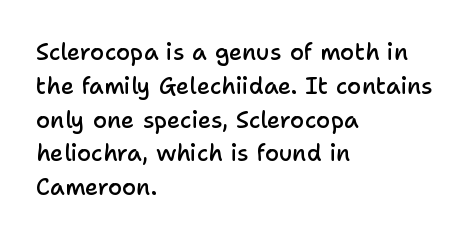
{"italic": "no", "bold": "semi", "underline": "no", "align": "left", "line_spacing": "normal", "line_spacing_ratio": 1.47, "letter_spacing": "normal", "letter_spacing_em": 0.0, "glyph_px": 23}
